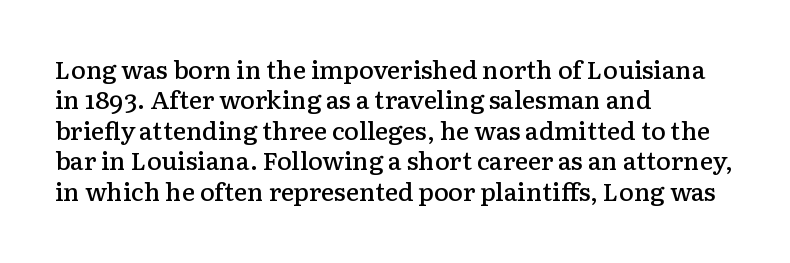
The image shows 25 px text type, upright; set left-aligned, line spacing 1.22x, normal letter spacing, not underlined.
